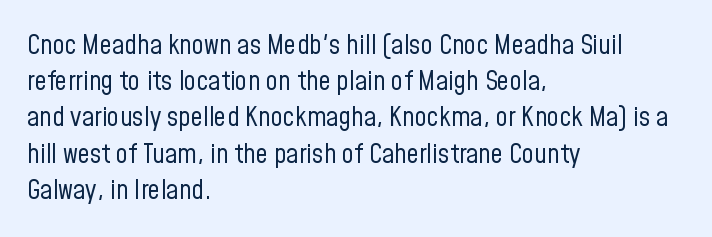
Q: Is the text bold? A: No.
Q: Is the text italic (slanted)? A: No, it is upright.
Q: Is the text underlined? A: No.
Q: How is the paragraph aligned? A: Left-aligned.
Q: Is the spacing between letters normal or unusually wide? A: Normal.
Q: Is the spacing between lines tight, normal or loose? A: Normal.
